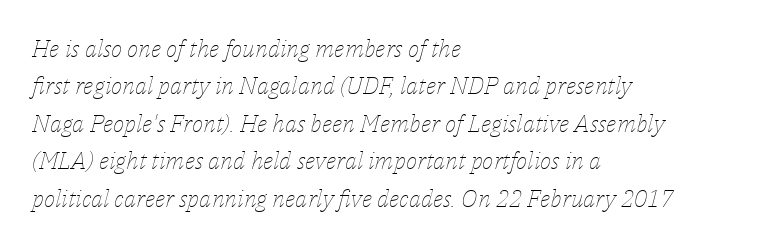
Q: Is the text bold? A: No.
Q: Is the text italic (slanted)? A: Yes, it leans right by about 14 degrees.
Q: Is the text underlined? A: No.
Q: How is the paragraph aligned? A: Left-aligned.
Q: Is the spacing between letters normal or unusually wide? A: Normal.
Q: Is the spacing between lines tight, normal or loose? A: Normal.
